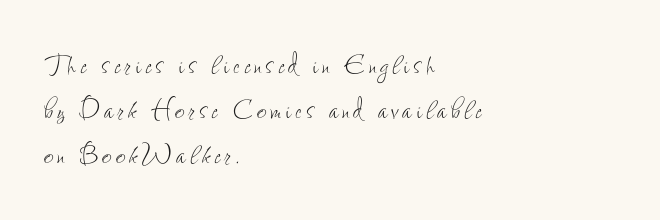
The image shows 34 px thin, condensed type; set left-aligned, normal line spacing (1.33x), not underlined; low stroke contrast and a small x-height.
